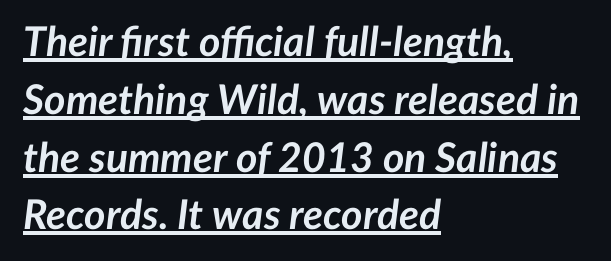
Q: Is the text bold? A: Yes.
Q: Is the text italic (slanted)? A: Yes, it leans right by about 7 degrees.
Q: Is the text underlined? A: Yes.
Q: How is the paragraph aligned? A: Left-aligned.
Q: Is the spacing between letters normal or unusually wide? A: Normal.
Q: Is the spacing between lines tight, normal or loose? A: Normal.
Q: Width (condensed, normal, or wide)? A: Normal.
Q: Stroke contrast? A: Low.
Q: x-height? A: Medium.
Q: Monospaced? A: No.
